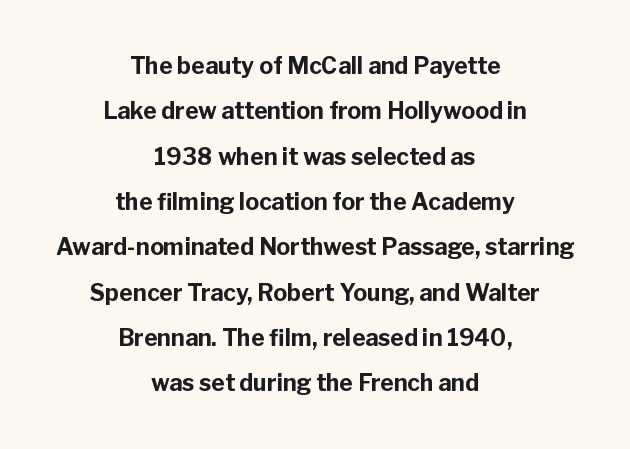
The foot of each line stays bare and open. The rendering keeps characters at their native spacing. The specimen reads as upright at a glance. Thick stems and heavy bowls — unmistakably bold. Visually the block forms a symmetrical silhouette, jagged on both flanks. Airy leading.
